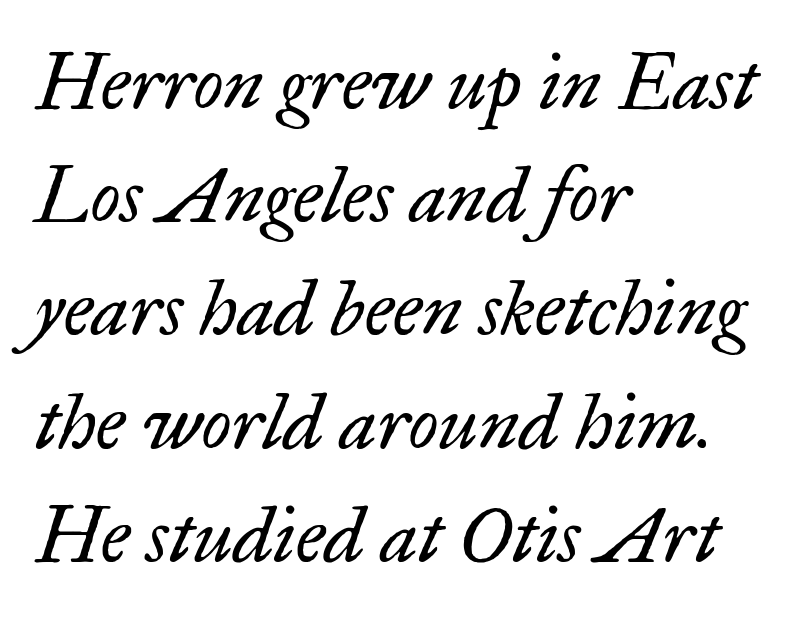
{"serif": "yes", "italic": "yes", "lean": "right", "slant_degrees": 17, "bold": "no", "weight": "regular", "width": "normal", "stroke_contrast": "low", "x_height": "small", "monospaced": "no", "underline": "no", "align": "left", "line_spacing": "normal", "line_spacing_ratio": 1.47, "letter_spacing": "normal", "letter_spacing_em": 0.0, "glyph_px": 77}
